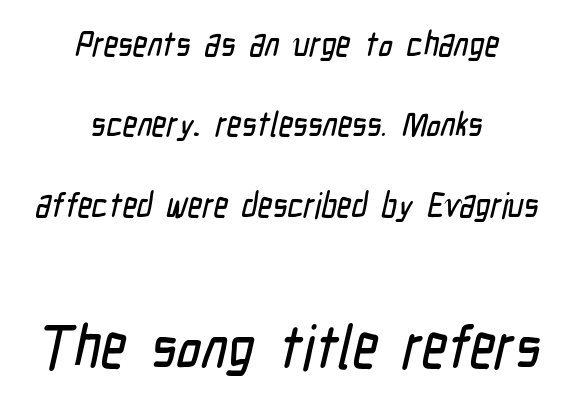
The passage shown is not underscored anywhere. Each letter keeps its own natural width here, so spacing adapts to shape. The emphasis by scale lands on block number two, below. The line texture is even and compact thanks to regular tracking. Is the block centered? Yes — each line is placed symmetrically about the middle.
